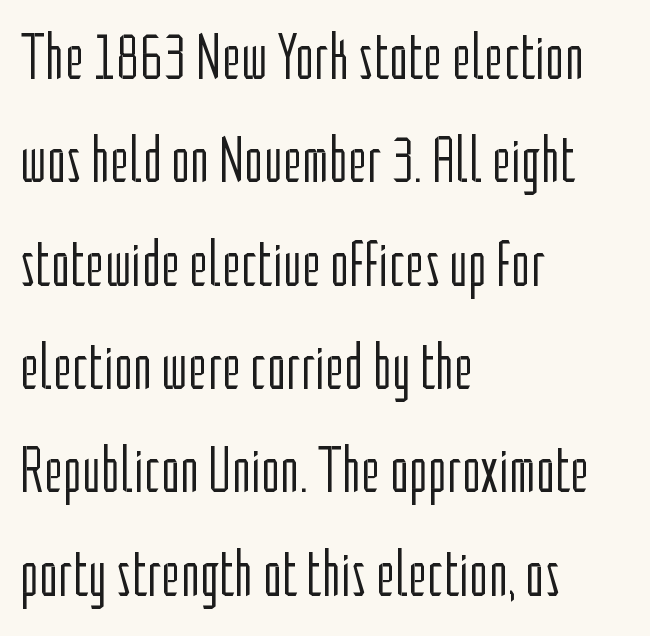
Q: Is the text bold? A: No.
Q: Is the text italic (slanted)? A: No, it is upright.
Q: Is the typeface a serif or a sans-serif typeface? A: Sans-serif.
Q: Is the text underlined? A: No.
Q: How is the paragraph aligned? A: Left-aligned.
Q: Is the spacing between letters normal or unusually wide? A: Normal.
Q: Is the spacing between lines tight, normal or loose? A: Normal.
Q: Width (condensed, normal, or wide)? A: Condensed.
Q: Stroke contrast? A: Low.
Q: x-height? A: Medium.
Q: Monospaced? A: No.
